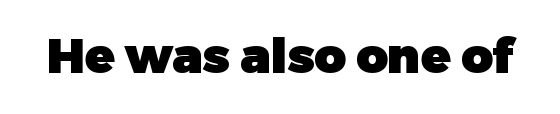
{"serif": "no", "italic": "no", "bold": "yes", "weight": "heavy", "width": "normal", "stroke_contrast": "low", "x_height": "medium", "monospaced": "no", "underline": "no", "letter_spacing": "normal", "letter_spacing_em": 0.0, "glyph_px": 49}
